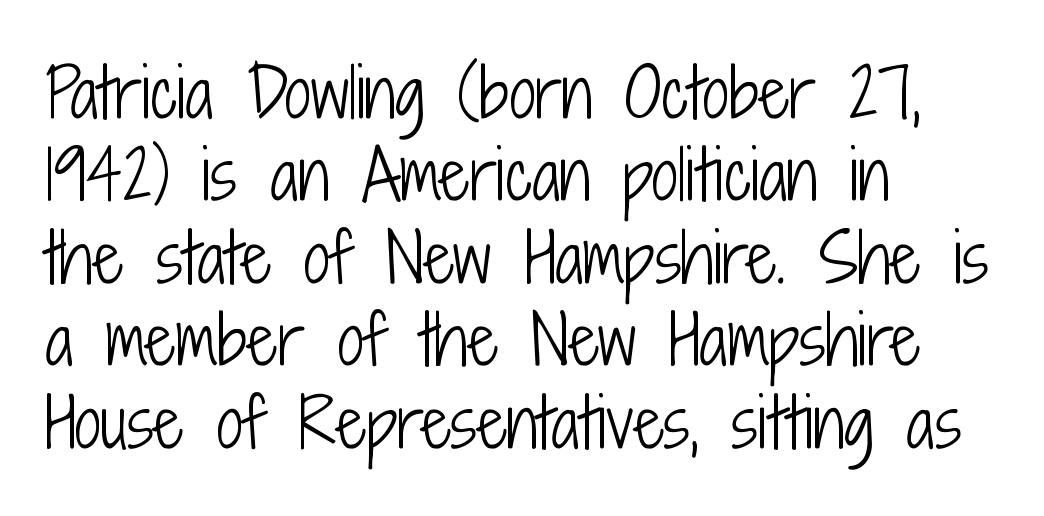
The image shows 66 px light, condensed sans-serif type, upright; set left-aligned, normal line spacing (1.25x), normal letter spacing, not underlined; low stroke contrast and a medium x-height.
